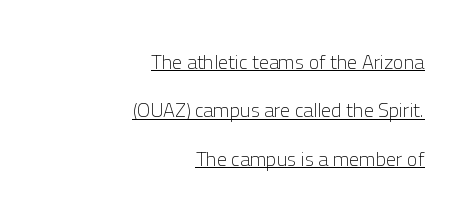
Q: Is the text bold? A: No.
Q: Is the text italic (slanted)? A: No, it is upright.
Q: Is the text underlined? A: Yes.
Q: How is the paragraph aligned? A: Right-aligned.
Q: Is the spacing between letters normal or unusually wide? A: Normal.
Q: Is the spacing between lines tight, normal or loose? A: Loose.
